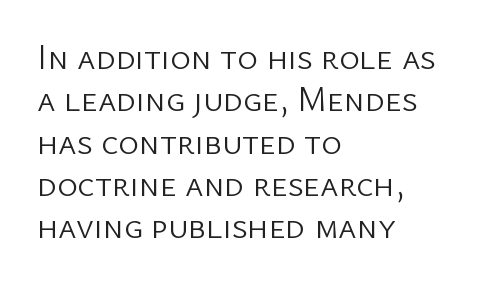
Each letter keeps its own natural width here, so spacing adapts to shape. Horizontal alignment here is leftward, the default for most running prose. The passage shown is typeset with a sans-serif family. No letter is thick-stroked: the sample isn't bold. The specimen reads as upright at a glance. Descenders hang freely into open space.
